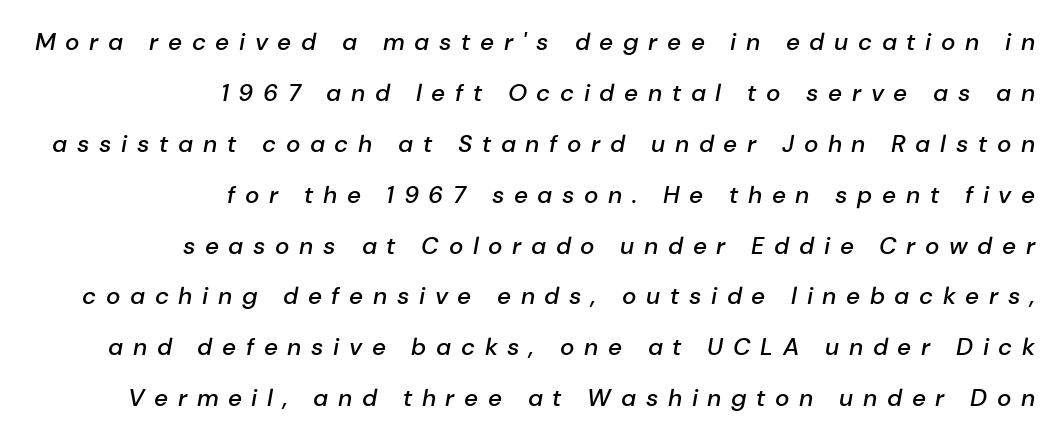
The lines are spread far apart with generous leading. Observe the wide spacing: letters keep a clear distance from each other. I'd describe the lettering as semibold — firm but not a full bold. The foot of each line stays bare and open. Right-aligned paragraph, ragged on the left. It's the slanting kind of type.
